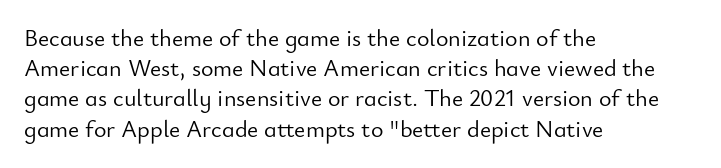
The image shows 24 px text type, upright; set left-aligned, normal line spacing (1.26x), normal letter spacing, not underlined.
